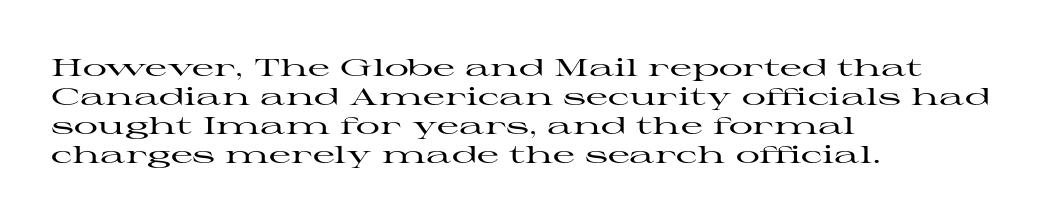
{"italic": "no", "underline": "no", "align": "left", "line_spacing_ratio": 1.21, "letter_spacing": "normal", "letter_spacing_em": 0.0, "glyph_px": 24}
